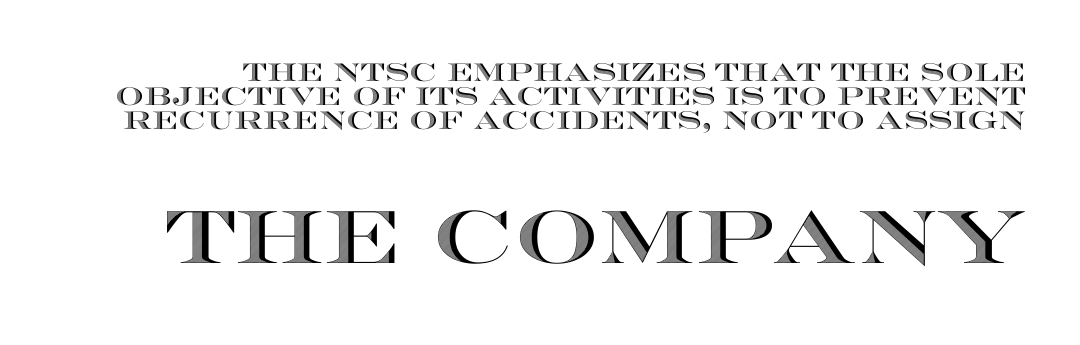
Q: Is the text italic (slanted)? A: No, it is upright.
Q: Is the text underlined? A: No.
Q: Is the spacing between letters normal or unusually wide? A: Normal.
Q: Is the spacing between lines tight, normal or loose? A: Tight.
Q: Which block of text is set in a larger size, the first (top) or the second (bottom)? A: The second (bottom) one.
Q: Width (condensed, normal, or wide)? A: Wide.
Q: x-height? A: Large.
Q: Monospaced? A: No.
